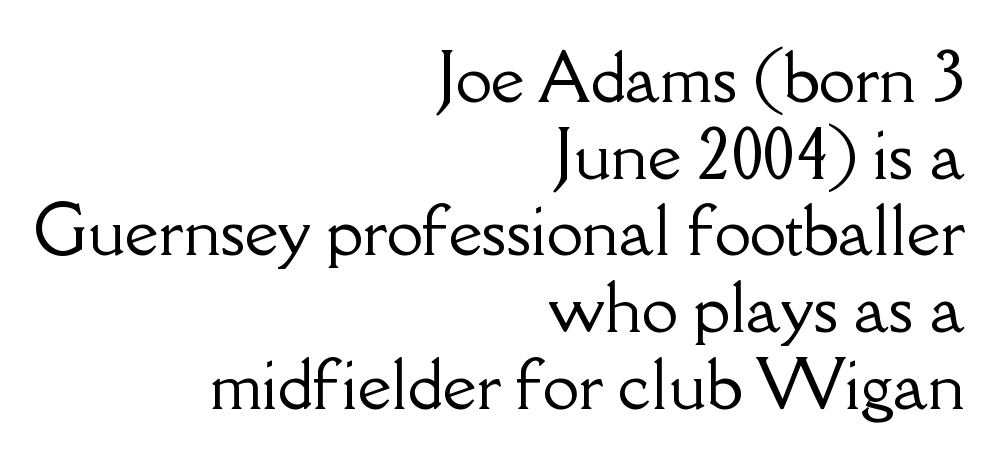
Q: Is the text italic (slanted)? A: No, it is upright.
Q: Is the typeface a serif or a sans-serif typeface? A: Serif.
Q: Is the text underlined? A: No.
Q: How is the paragraph aligned? A: Right-aligned.
Q: Is the spacing between letters normal or unusually wide? A: Normal.
Q: Width (condensed, normal, or wide)? A: Normal.
Q: Stroke contrast? A: Low.
Q: x-height? A: Small.
Q: Monospaced? A: No.
